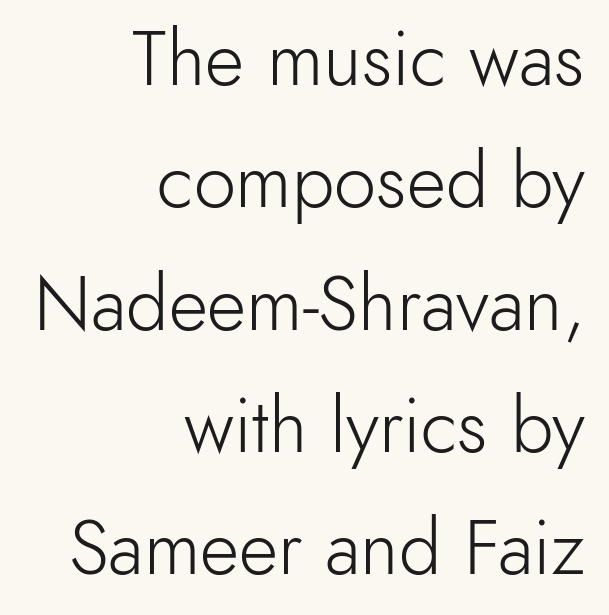
Style check: upright. The leading is moderate, giving the passage an even texture. Where is the straight margin? On the right. These lines keep a tight, regular rhythm from letter to letter.
